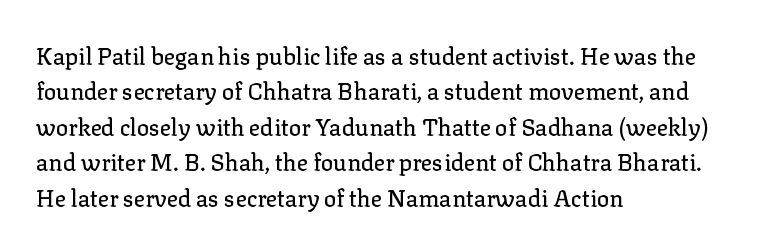
Q: Is the text italic (slanted)? A: No, it is upright.
Q: Is the text underlined? A: No.
Q: How is the paragraph aligned? A: Left-aligned.
Q: Is the spacing between letters normal or unusually wide? A: Normal.
Q: Is the spacing between lines tight, normal or loose? A: Normal.
